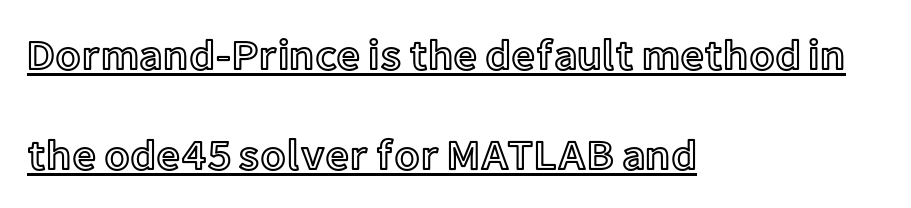
This rendering leaves character spacing at its baseline value. Check the space under the baseline: a stroke is drawn there. The axis of the letterforms is exactly vertical. Think of a printed novel: that variable character pitch is what you see here.
